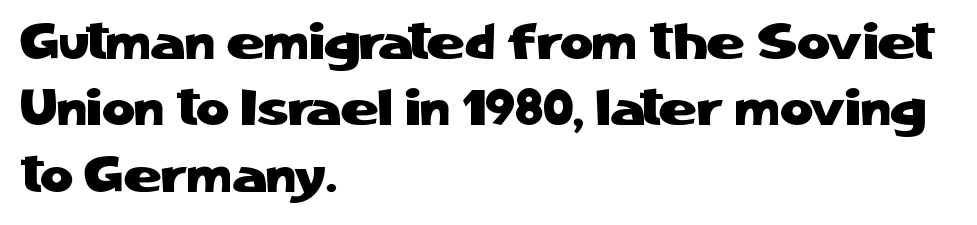
{"serif": "no", "italic": "no", "width": "normal", "stroke_contrast": "low", "x_height": "medium", "monospaced": "no", "underline": "no", "align": "left", "line_spacing": "normal", "line_spacing_ratio": 1.3, "letter_spacing": "normal", "letter_spacing_em": 0.0, "glyph_px": 51}
